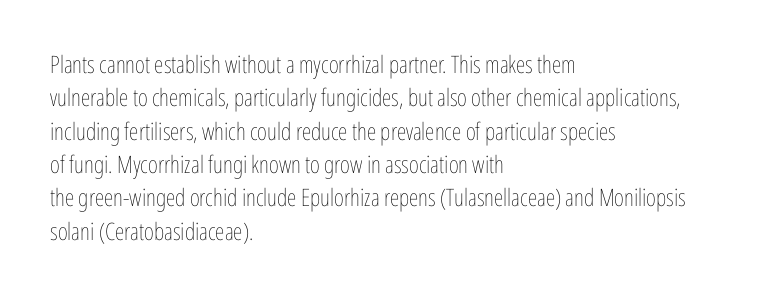
The image shows 24 px text type, upright; set left-aligned, normal line spacing (1.39x), normal letter spacing, not underlined.
